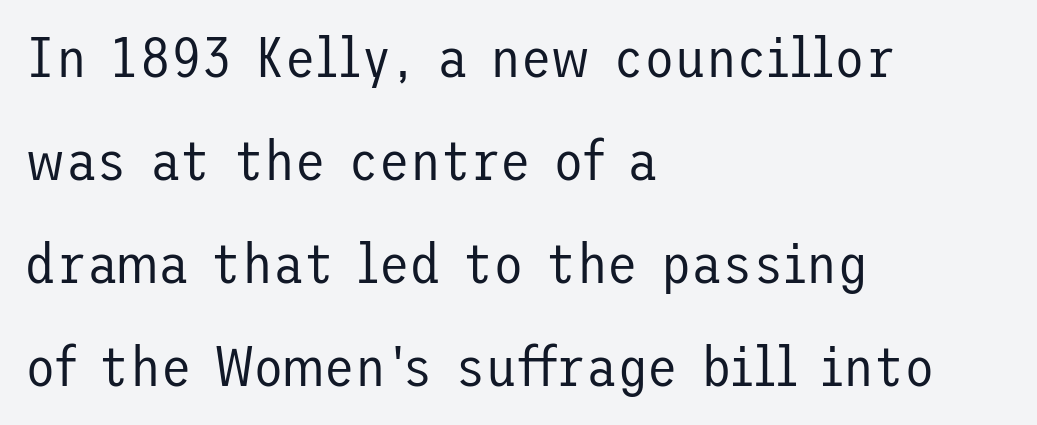
Q: Is the text bold? A: No.
Q: Is the text italic (slanted)? A: No, it is upright.
Q: Is the typeface a serif or a sans-serif typeface? A: Sans-serif.
Q: Is the text underlined? A: No.
Q: How is the paragraph aligned? A: Left-aligned.
Q: Is the spacing between letters normal or unusually wide? A: Normal.
Q: Width (condensed, normal, or wide)? A: Normal.
Q: Stroke contrast? A: Low.
Q: x-height? A: Medium.
